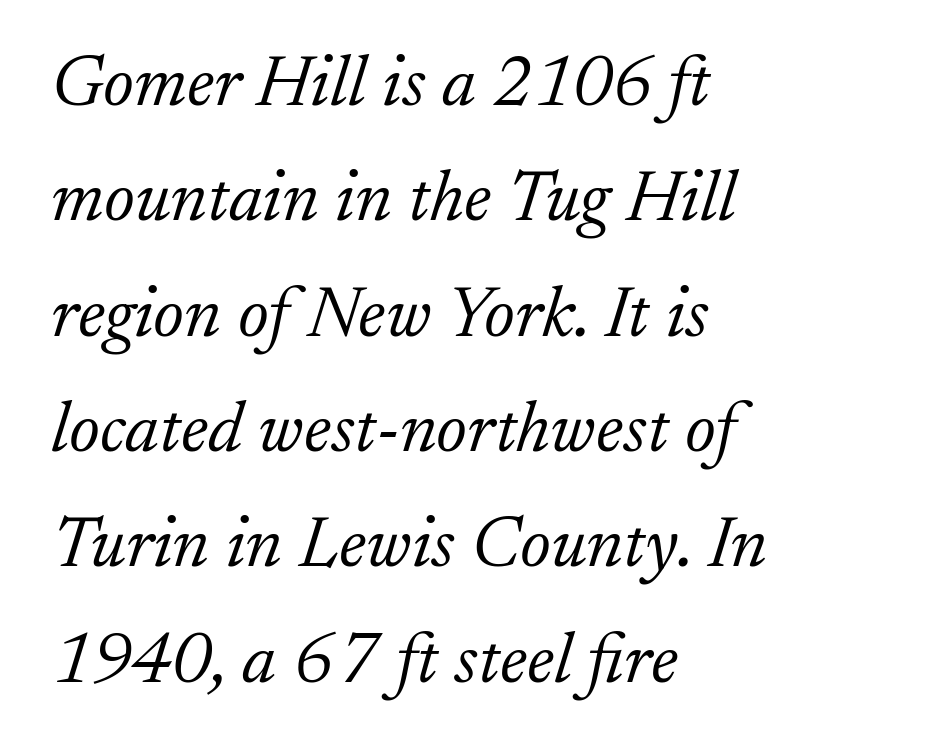
Q: Is the text bold? A: No.
Q: Is the text italic (slanted)? A: Yes, it leans right by about 17 degrees.
Q: Is the typeface a serif or a sans-serif typeface? A: Serif.
Q: Is the text underlined? A: No.
Q: How is the paragraph aligned? A: Left-aligned.
Q: Is the spacing between letters normal or unusually wide? A: Normal.
Q: Is the spacing between lines tight, normal or loose? A: Normal.
Q: Width (condensed, normal, or wide)? A: Normal.
Q: Stroke contrast? A: Low.
Q: x-height? A: Small.
Q: Monospaced? A: No.
